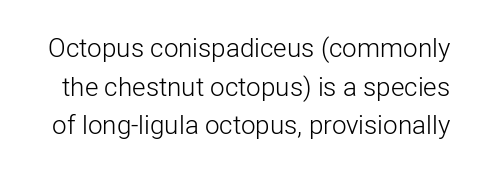
{"italic": "no", "bold": "no", "underline": "no", "line_spacing": "normal", "line_spacing_ratio": 1.49, "letter_spacing": "normal", "letter_spacing_em": 0.0, "glyph_px": 26}
